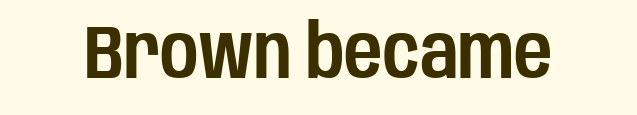
A sans-serif font was chosen for this passage. Unmarked baselines from the first word to the last. These lines are rendered in a variable-pitch font. If you drew a line through each stem, it would be perfectly vertical.
